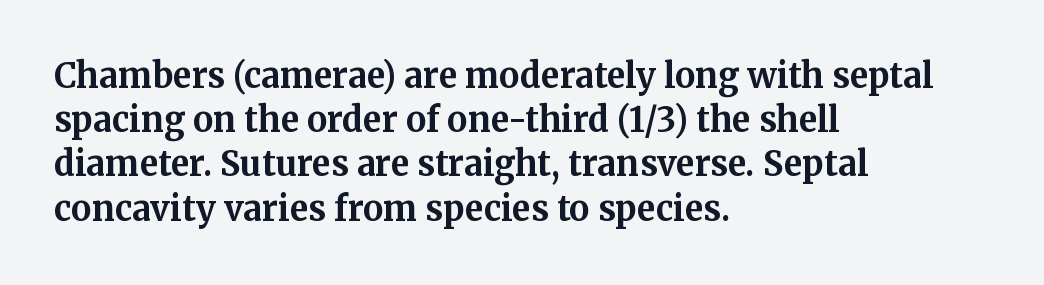
{"serif": "yes", "italic": "no", "bold": "yes", "weight": "bold", "width": "normal", "stroke_contrast": "medium", "x_height": "medium", "monospaced": "no", "underline": "no", "align": "left", "line_spacing": "normal", "line_spacing_ratio": 1.3, "letter_spacing": "normal", "letter_spacing_em": 0.0, "glyph_px": 34}
